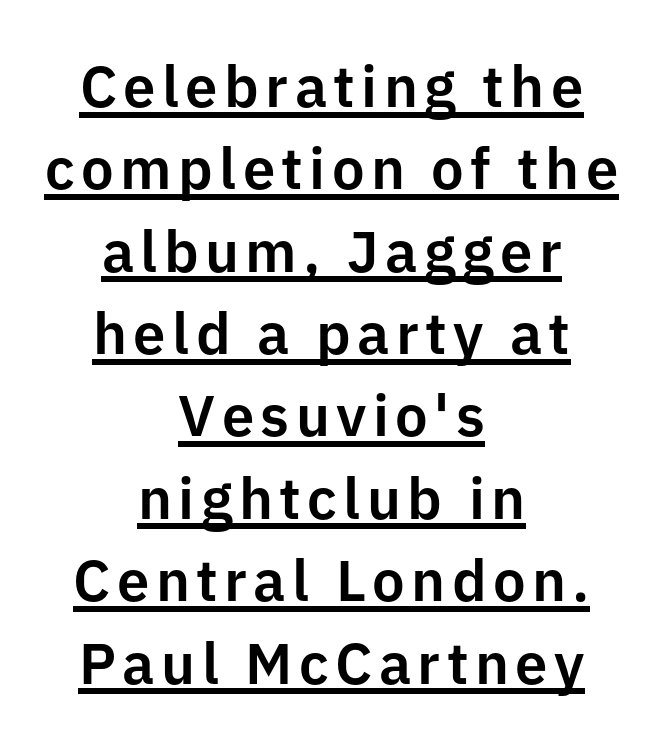
Normally led — the rows are evenly, conventionally spaced. Looks like regular typesetting: each glyph gets only the width it needs. Underlined type. The letters stand upright; this is a roman face. Is this a sans? Yes — the strokes have no serifs. Compared with a flush-left layout, this one balances lines on the center instead.
